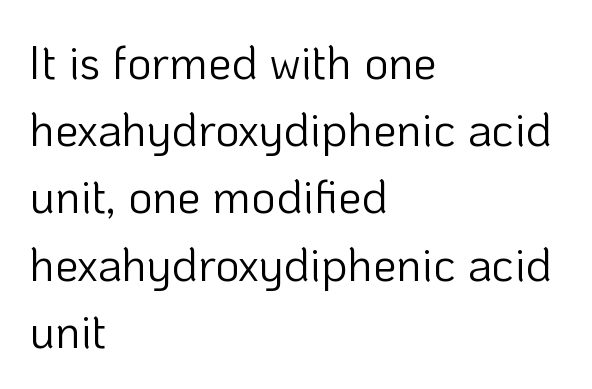
Q: Is the text bold? A: No.
Q: Is the text italic (slanted)? A: No, it is upright.
Q: Is the typeface a serif or a sans-serif typeface? A: Sans-serif.
Q: Is the text underlined? A: No.
Q: How is the paragraph aligned? A: Left-aligned.
Q: Is the spacing between letters normal or unusually wide? A: Normal.
Q: Is the spacing between lines tight, normal or loose? A: Normal.
Q: Width (condensed, normal, or wide)? A: Normal.
Q: Stroke contrast? A: Low.
Q: x-height? A: Medium.
Q: Monospaced? A: No.
